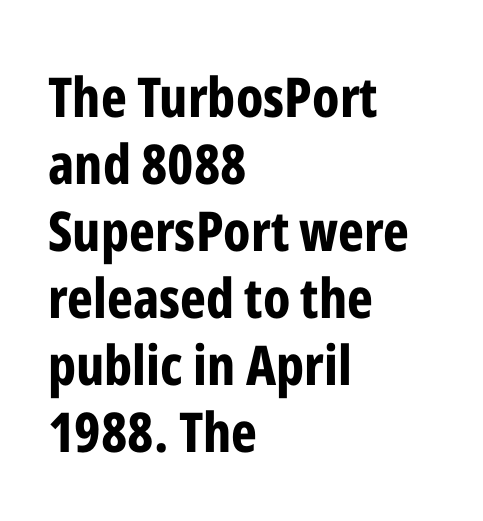
Q: Is the text bold? A: Yes.
Q: Is the text italic (slanted)? A: No, it is upright.
Q: Is the typeface a serif or a sans-serif typeface? A: Sans-serif.
Q: Is the text underlined? A: No.
Q: How is the paragraph aligned? A: Left-aligned.
Q: Is the spacing between letters normal or unusually wide? A: Normal.
Q: Width (condensed, normal, or wide)? A: Condensed.
Q: Stroke contrast? A: Low.
Q: x-height? A: Medium.
Q: Monospaced? A: No.
